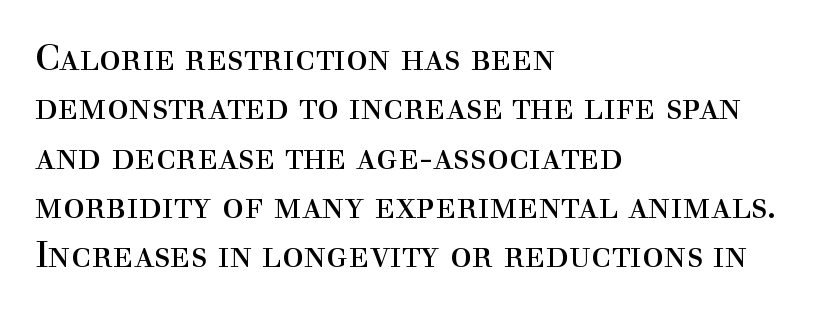
{"serif": "yes", "italic": "no", "bold": "no", "weight": "regular", "width": "normal", "x_height": "medium", "monospaced": "no", "underline": "no", "align": "left", "line_spacing": "normal", "line_spacing_ratio": 1.37, "letter_spacing": "normal", "letter_spacing_em": 0.0, "glyph_px": 36}
